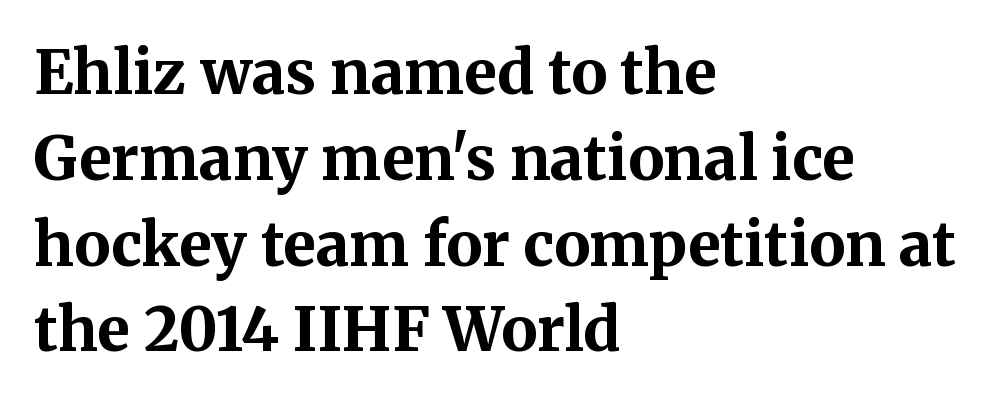
{"serif": "yes", "italic": "no", "bold": "yes", "weight": "bold", "width": "normal", "stroke_contrast": "medium", "x_height": "medium", "monospaced": "no", "underline": "no", "align": "left", "line_spacing": "normal", "line_spacing_ratio": 1.43, "letter_spacing": "normal", "letter_spacing_em": 0.0, "glyph_px": 60}
